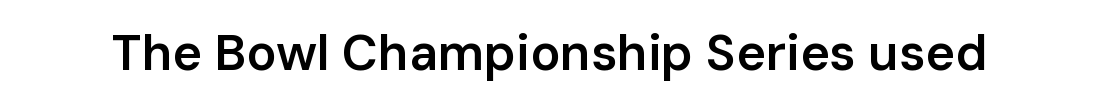
The tracking reads as untouched default to a designer's eye. The passage shown is typed in a proportional face where columns would drift. Posture: straight, roman, zero tilt. Type style note: lacks serifs. Unmarked baselines from the first word to the last.
